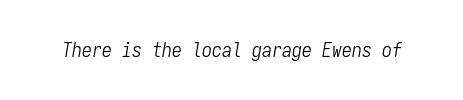
Q: Is the text bold? A: No.
Q: Is the text italic (slanted)? A: Yes, it leans right by about 9 degrees.
Q: Is the text underlined? A: No.
Q: Is the spacing between letters normal or unusually wide? A: Normal.
